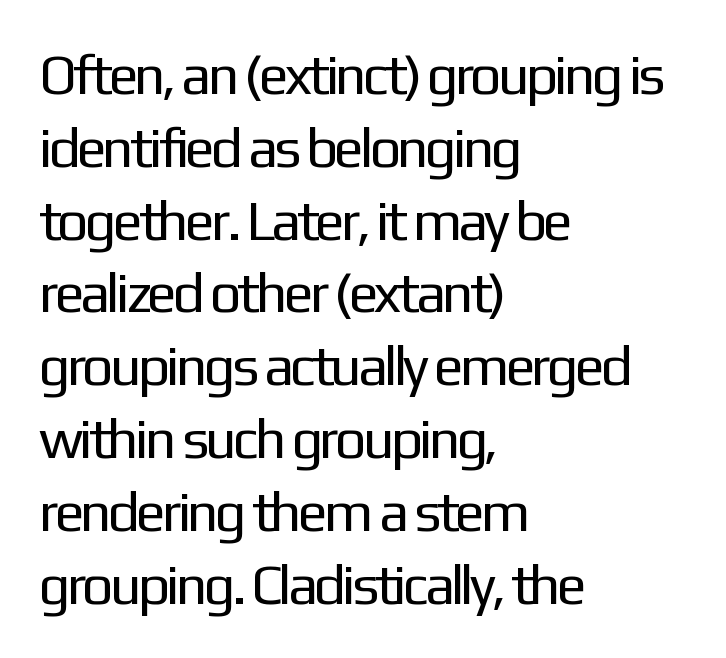
The gap between lines stays unmarked. Does the type have serifs? No, each stem ends abruptly. This sample uses plain, unmodified letter spacing. The rows are spaced the way most documents space them. Bold? No — there's no thickening of the strokes.
